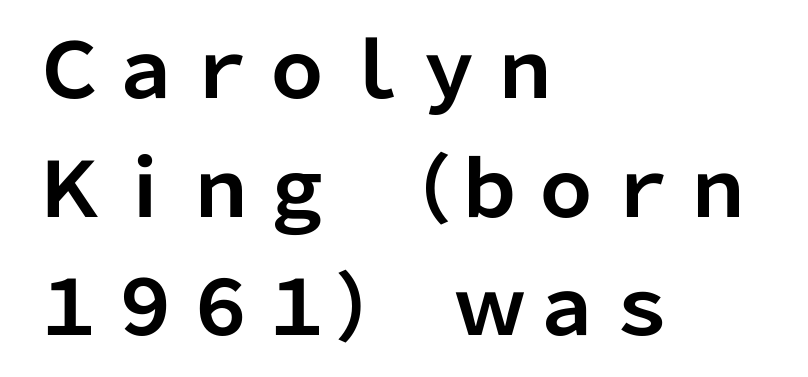
Is this a fixed-width face? No — the glyphs have proportional, varying widths. In terms of letterspacing, this is plain default setting. A student would call this left alignment; a typographer would say flush left, rag right. Strong, thick strokes mark this as bold type. The space beneath each line is pristine and unruled.
